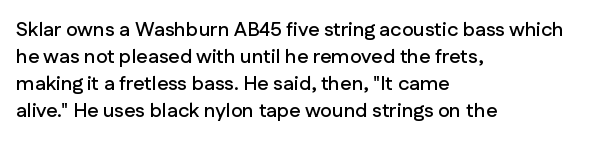
One-word summary of the alignment: left. The words here are not underlined. The passage shown stacks its lines at a standard gap. These lines were composed using upright roman letters.
